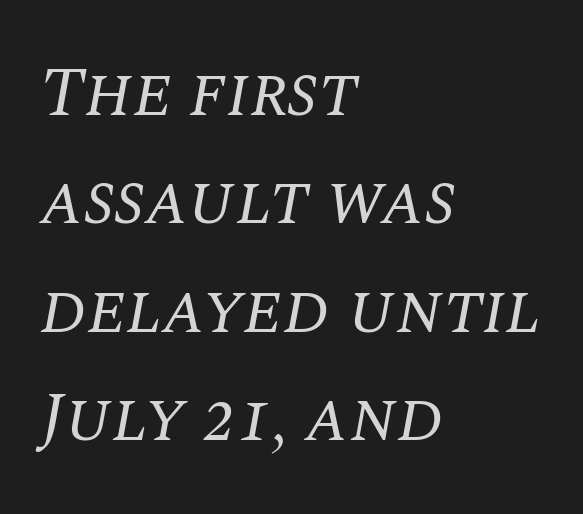
The image shows 70 px regular-weight serif type, italic (leaning right); set left-aligned, normal line spacing (1.55x), normal letter spacing, not underlined; medium stroke contrast and a large x-height.
